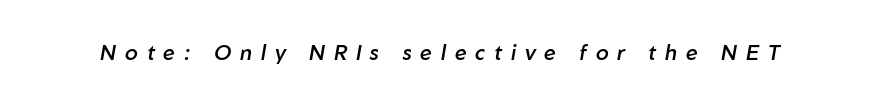
The image shows 21 px text type, italic (leaning right); set unusually wide letter spacing (+0.42 em), not underlined.
